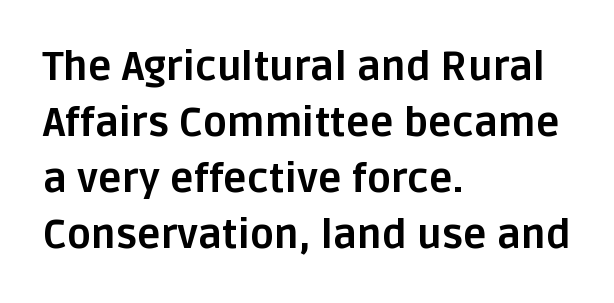
The sample has been set heavy, in full bold. Ascenders rise straight up at ninety degrees. Line starts are locked; line ends wander. Each new line begins a customary step beneath the previous one. The string is rendered with underlining switched off.
